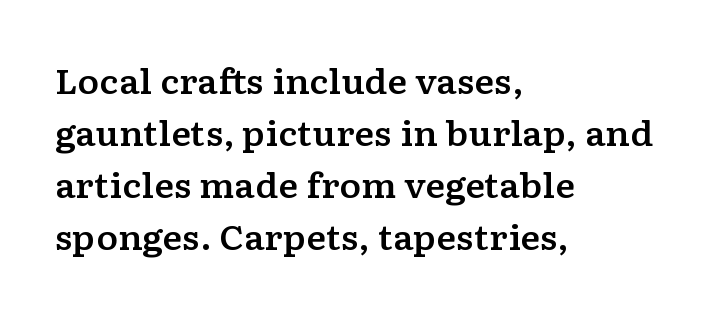
Any mark beneath the type? The region is blank. Here the designer chose a conventional face with non-uniform glyph widths. Stroke terminals: seriffed. Is there any slant? The stems are plumb. This sample uses plain, unmodified letter spacing. Summary of vertical rhythm: regular, with standard interline spacing.
